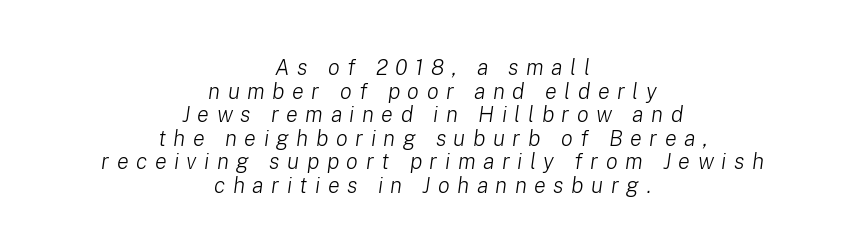
Q: Is the text bold? A: No.
Q: Is the text italic (slanted)? A: Yes, it leans right by about 8 degrees.
Q: Is the text underlined? A: No.
Q: How is the paragraph aligned? A: Centered.
Q: Is the spacing between letters normal or unusually wide? A: Unusually wide.
Q: Is the spacing between lines tight, normal or loose? A: Tight.
